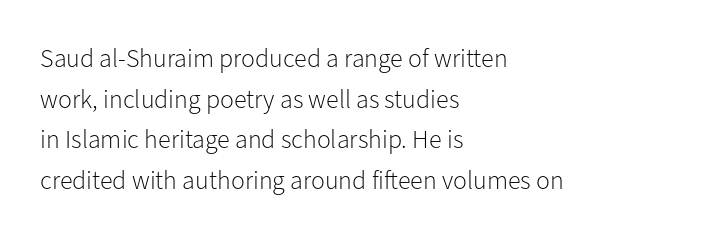
{"italic": "no", "bold": "no", "underline": "no", "align": "left", "line_spacing": "normal", "line_spacing_ratio": 1.56, "letter_spacing": "normal", "letter_spacing_em": 0.0, "glyph_px": 26}
